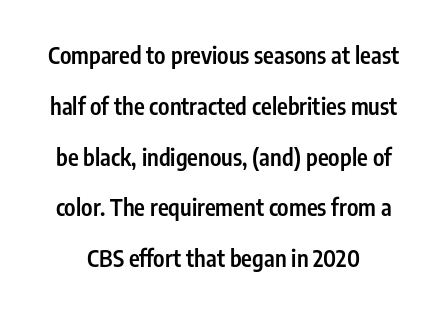
Leading: increased. On the weight axis this lands at semibold, roughly 600. Between one letter and the next there's only the usual sliver of space. The space beneath each line is pristine and unruled.
